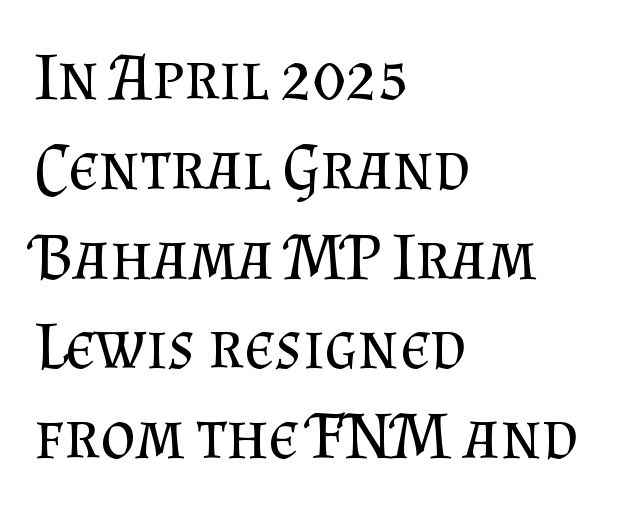
The image shows 68 px regular-weight serif type, upright; set left-aligned, normal line spacing (1.32x), normal letter spacing, not underlined; medium stroke contrast and a small x-height.
